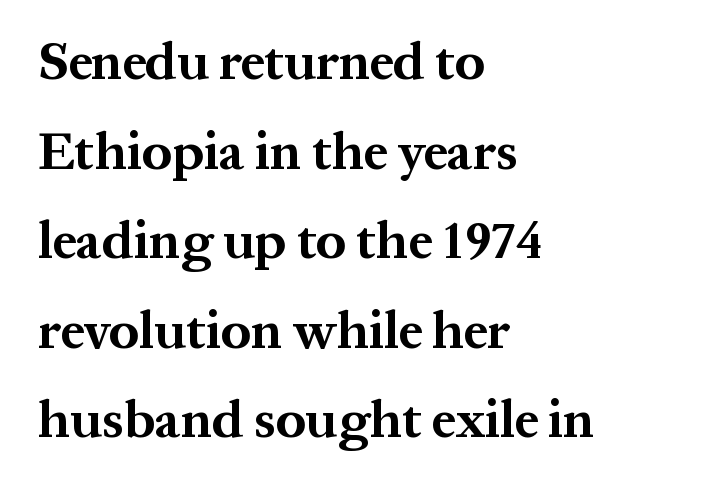
The image shows 53 px bold serif type, upright; set left-aligned, normal line spacing (1.69x), normal letter spacing, not underlined; medium stroke contrast and a medium x-height.
